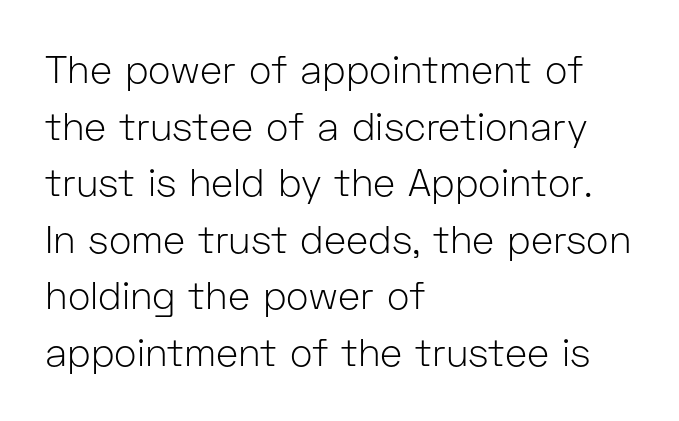
The compositor pushed each line to the left boundary. Check the space under the baseline: it is left empty. Students, observe: this is what conventionally led text looks like. Think of a printed novel: that variable character pitch is what you see here. Tall strokes in this sample are plumb rather than angled. Tracking here is standard; glyphs follow each other at the usual distance.
